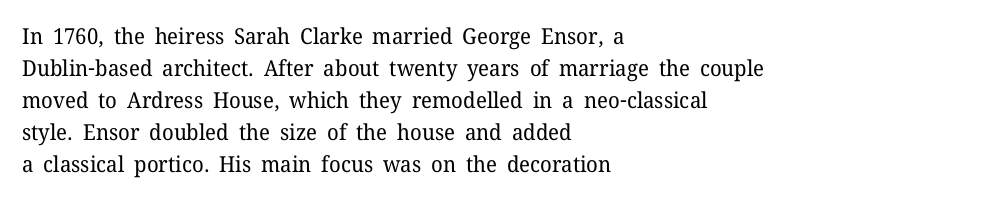
{"italic": "no", "bold": "no", "underline": "no", "align": "left", "line_spacing": "normal", "line_spacing_ratio": 1.46, "letter_spacing": "normal", "letter_spacing_em": 0.0, "glyph_px": 22}
